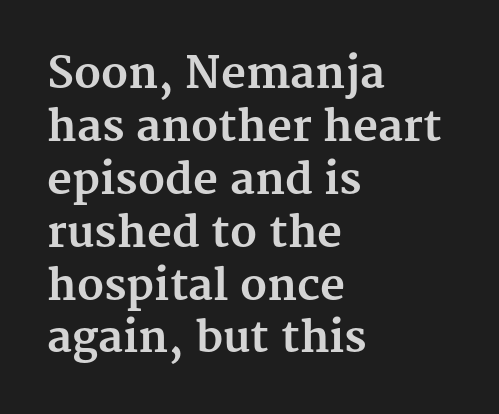
Q: Is the text bold? A: Yes.
Q: Is the text italic (slanted)? A: No, it is upright.
Q: Is the typeface a serif or a sans-serif typeface? A: Serif.
Q: Is the text underlined? A: No.
Q: How is the paragraph aligned? A: Left-aligned.
Q: Is the spacing between letters normal or unusually wide? A: Normal.
Q: Width (condensed, normal, or wide)? A: Normal.
Q: Stroke contrast? A: Medium.
Q: x-height? A: Medium.
Q: Monospaced? A: No.
